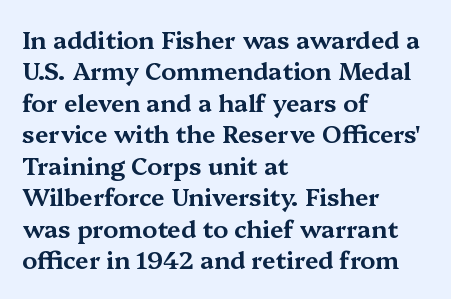
Here the glyphs are tracked normally, forming tight word shapes. Type without underlining. A roman cut, with each character standing at attention. A classic flush-left, rag-right setting is used for this passage.
